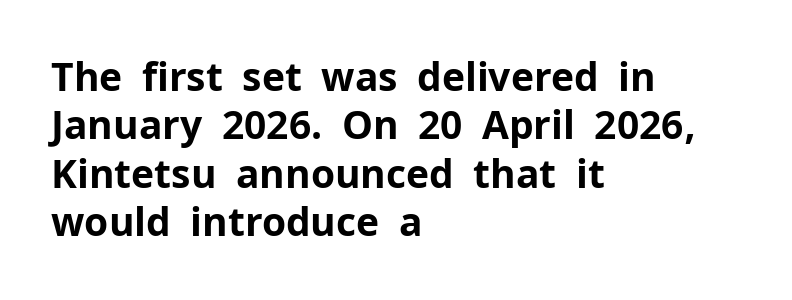
Q: Is the text bold? A: Yes.
Q: Is the text italic (slanted)? A: No, it is upright.
Q: Is the typeface a serif or a sans-serif typeface? A: Sans-serif.
Q: Is the text underlined? A: No.
Q: How is the paragraph aligned? A: Left-aligned.
Q: Is the spacing between letters normal or unusually wide? A: Normal.
Q: Width (condensed, normal, or wide)? A: Normal.
Q: Stroke contrast? A: Low.
Q: x-height? A: Medium.
Q: Monospaced? A: No.
